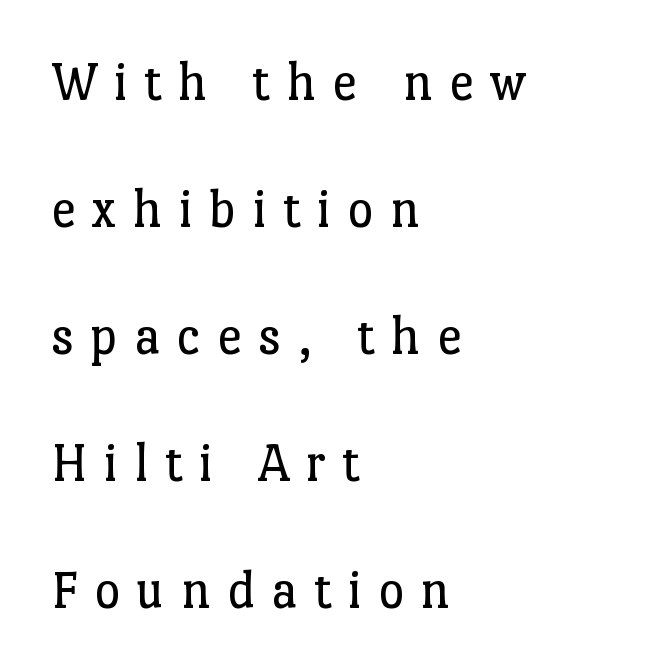
Q: Is the text bold? A: No.
Q: Is the text italic (slanted)? A: No, it is upright.
Q: Is the typeface a serif or a sans-serif typeface? A: Serif.
Q: Is the text underlined? A: No.
Q: How is the paragraph aligned? A: Left-aligned.
Q: Is the spacing between letters normal or unusually wide? A: Unusually wide.
Q: Is the spacing between lines tight, normal or loose? A: Loose.
Q: Width (condensed, normal, or wide)? A: Normal.
Q: Stroke contrast? A: Low.
Q: x-height? A: Medium.
Q: Monospaced? A: No.
